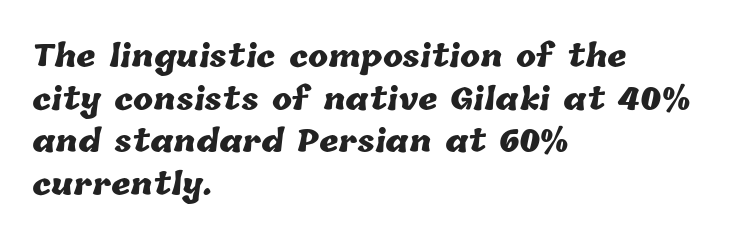
The image shows 30 px heavy type; set left-aligned, normal line spacing (1.42x), normal letter spacing, not underlined; low stroke contrast and a medium x-height.
